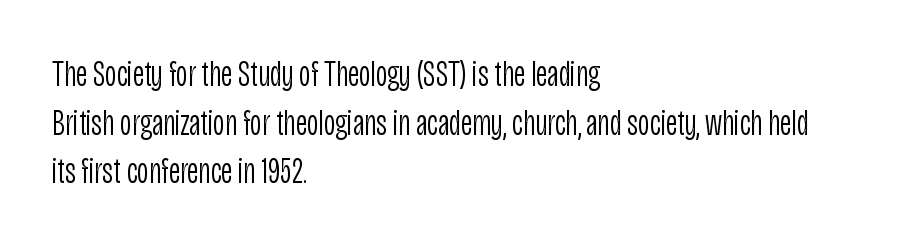
Q: Is the text bold? A: No.
Q: Is the text italic (slanted)? A: No, it is upright.
Q: Is the typeface a serif or a sans-serif typeface? A: Sans-serif.
Q: Is the text underlined? A: No.
Q: How is the paragraph aligned? A: Left-aligned.
Q: Is the spacing between letters normal or unusually wide? A: Normal.
Q: Is the spacing between lines tight, normal or loose? A: Normal.
Q: Width (condensed, normal, or wide)? A: Condensed.
Q: Stroke contrast? A: Low.
Q: x-height? A: Large.
Q: Monospaced? A: No.
